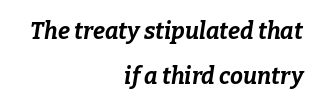
Look at the stroke-to-counter ratio: heavy, a bold. In terms of letterspacing, this is plain default setting. Line endings align vertically; line beginnings do not. The designer dialed line spacing up above the default.
